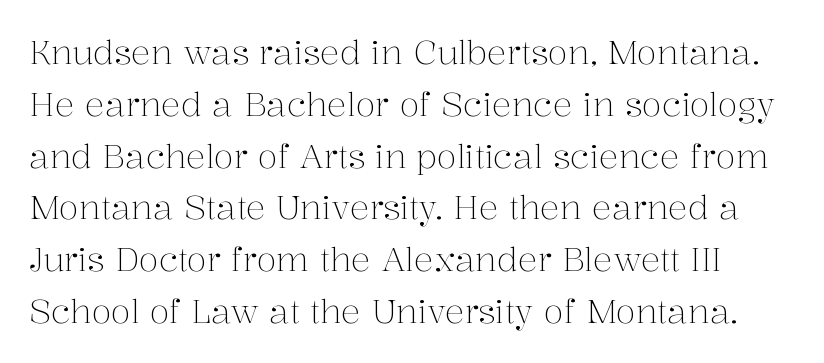
Q: Is the text bold? A: No.
Q: Is the text italic (slanted)? A: No, it is upright.
Q: Is the typeface a serif or a sans-serif typeface? A: Serif.
Q: Is the text underlined? A: No.
Q: Is the spacing between letters normal or unusually wide? A: Normal.
Q: Is the spacing between lines tight, normal or loose? A: Normal.
Q: Width (condensed, normal, or wide)? A: Normal.
Q: Stroke contrast? A: Medium.
Q: x-height? A: Medium.
Q: Monospaced? A: No.
